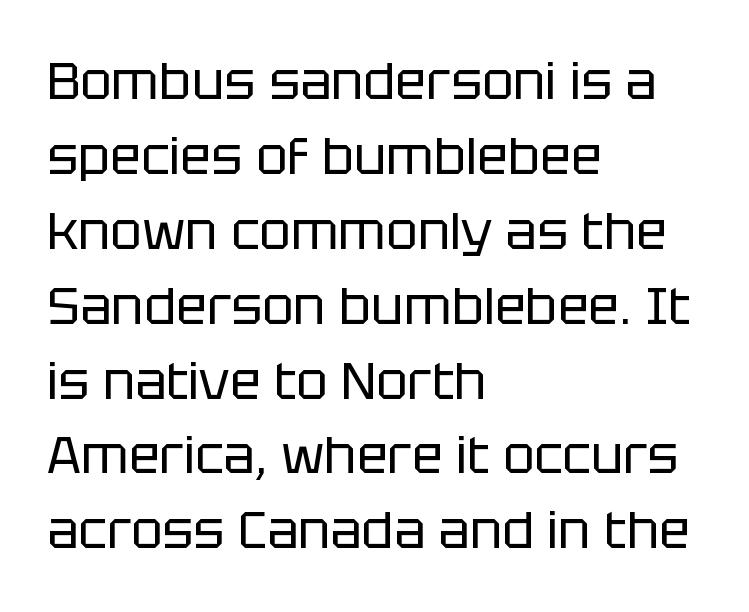
Q: Is the text bold? A: No.
Q: Is the text italic (slanted)? A: No, it is upright.
Q: Is the typeface a serif or a sans-serif typeface? A: Sans-serif.
Q: Is the text underlined? A: No.
Q: How is the paragraph aligned? A: Left-aligned.
Q: Is the spacing between letters normal or unusually wide? A: Normal.
Q: Is the spacing between lines tight, normal or loose? A: Normal.
Q: Width (condensed, normal, or wide)? A: Normal.
Q: Stroke contrast? A: Low.
Q: x-height? A: Large.
Q: Monospaced? A: No.
